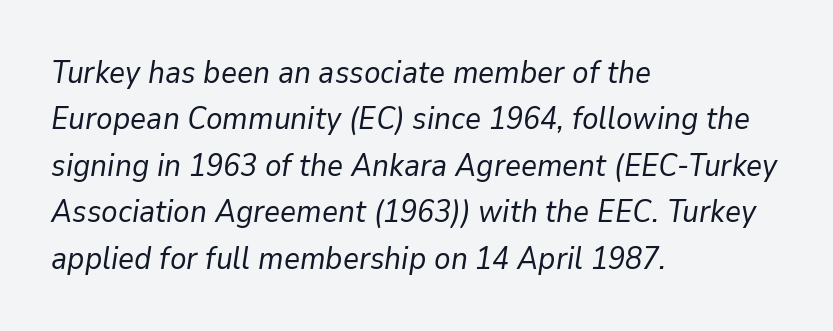
Q: Is the text bold? A: No.
Q: Is the text italic (slanted)? A: Yes, it leans right by about 9 degrees.
Q: Is the text underlined? A: No.
Q: How is the paragraph aligned? A: Left-aligned.
Q: Is the spacing between letters normal or unusually wide? A: Normal.
Q: Is the spacing between lines tight, normal or loose? A: Normal.
Q: Width (condensed, normal, or wide)? A: Normal.
Q: Stroke contrast? A: Low.
Q: x-height? A: Medium.
Q: Monospaced? A: No.
